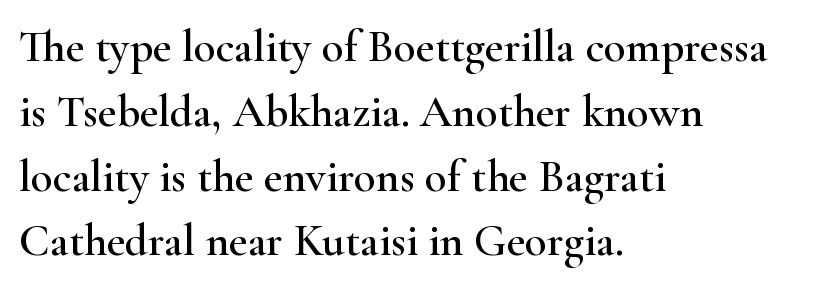
{"serif": "yes", "italic": "no", "width": "wide", "stroke_contrast": "high", "x_height": "small", "monospaced": "no", "underline": "no", "align": "left", "line_spacing": "normal", "line_spacing_ratio": 1.44, "letter_spacing": "normal", "letter_spacing_em": 0.0, "glyph_px": 45}
